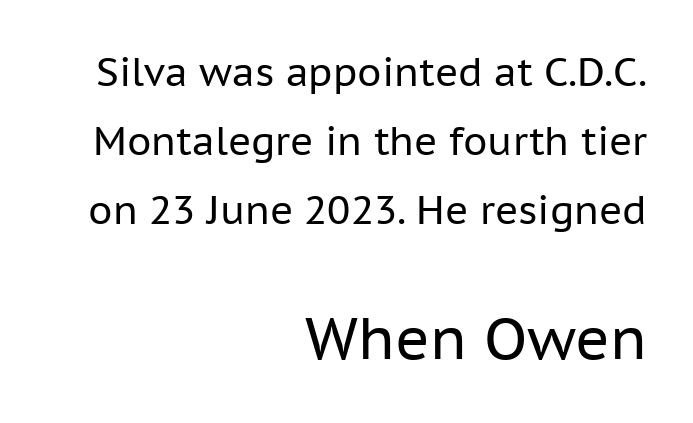
{"serif": "no", "italic": "no", "bold": "no", "weight": "regular", "width": "normal", "stroke_contrast": "low", "x_height": "medium", "monospaced": "no", "underline": "no", "align": "right", "line_spacing_ratio": 1.77, "letter_spacing": "normal", "letter_spacing_em": 0.0, "larger_block": "second", "size_ratio": 1.49, "glyph_px": 58}
